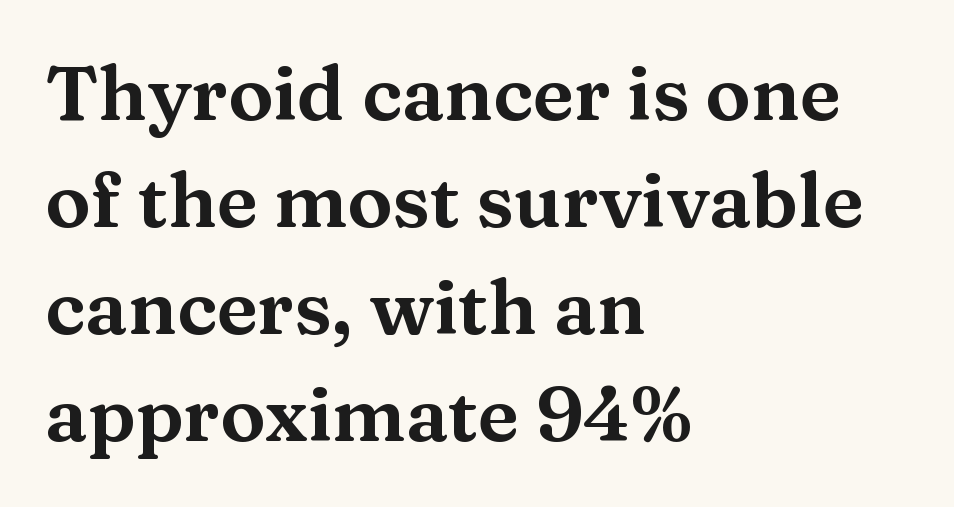
Look at the bottom of the vertical strokes: they flare into serifs here. In terms of letterspacing, this is plain default setting. The passage shown stacks its lines at a standard gap. Does the lettering tilt? It doesn't — this is upright.
